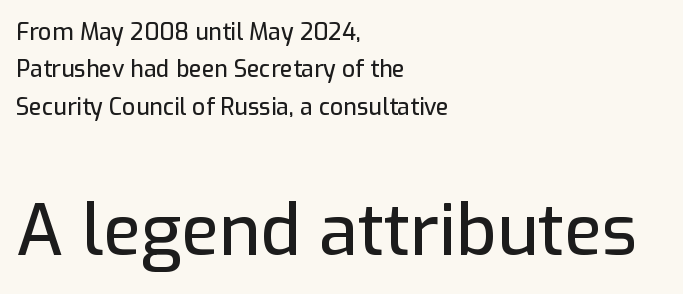
The passage shown is typed in a proportional face where columns would drift. Students, observe: this is what conventionally led text looks like. This is the regular roman posture of the typeface. A typesetter would call this zero additional tracking. This sample is left-justified, so line endings fall wherever the words run out. The rendering shows plain stroke endings on the letterforms — a sans-serif design.
